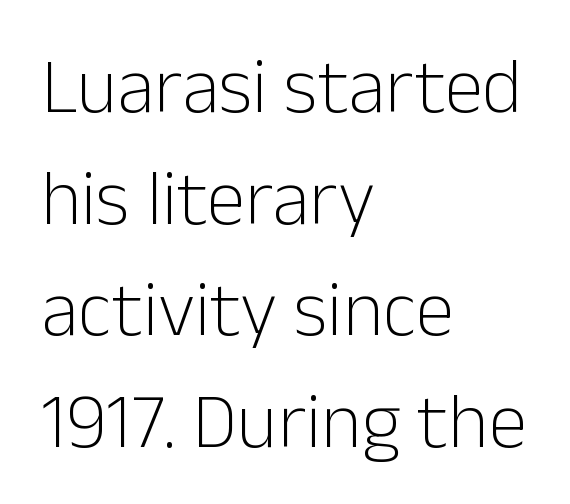
The strokes carry an ordinary text weight at most. Vertical spacing — default. No extra tracking has been applied to these lines. Proportional: the letters do not fall into vertical columns. The space directly below the letters is spotless.
